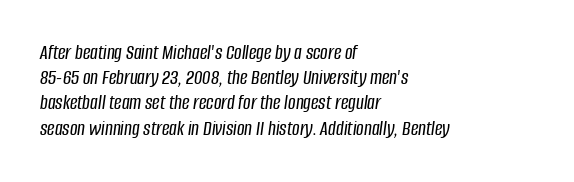
Horizontally, the lines are justified to the leading edge only. Descenders are the only things crossing below the line. Compared with ordinary roman type, these characters are visibly tilted. Nothing unusual about the tracking: characters are spaced as the font intends.
